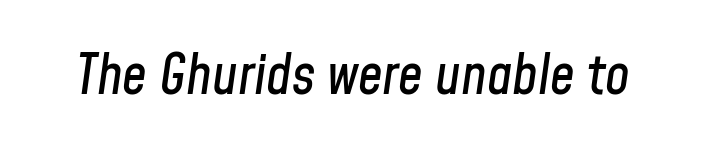
Q: Is the text italic (slanted)? A: Yes, it leans right by about 8 degrees.
Q: Is the text underlined? A: No.
Q: Is the spacing between letters normal or unusually wide? A: Normal.
Q: Width (condensed, normal, or wide)? A: Condensed.
Q: Stroke contrast? A: Low.
Q: x-height? A: Medium.
Q: Monospaced? A: No.
